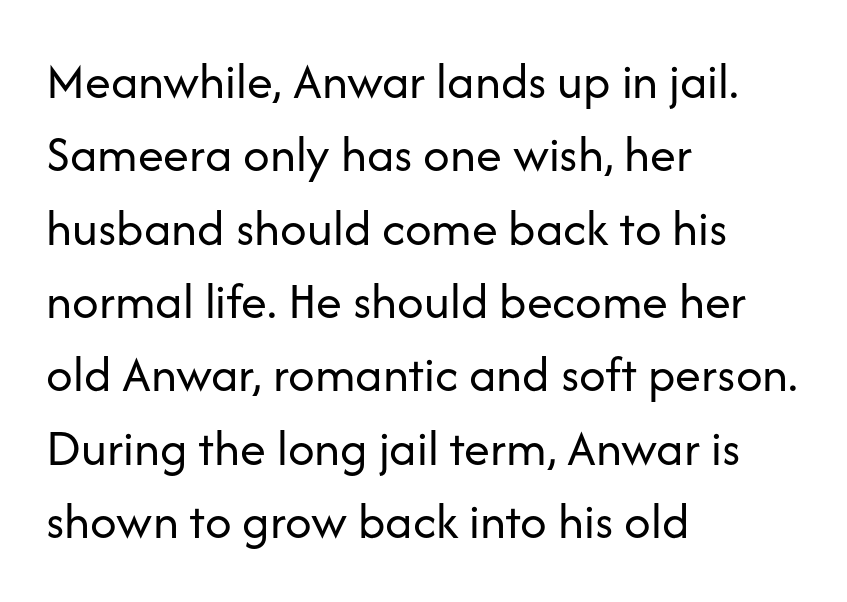
It's the straight-up-and-down kind of type. Stems and bowls with no extra thickness — not bold. You could call the tracking neutral — neither tight nor loose. Look at the bottom of the vertical strokes: they stop flat, with no serifs. This sample is left-justified, so line endings fall wherever the words run out.
